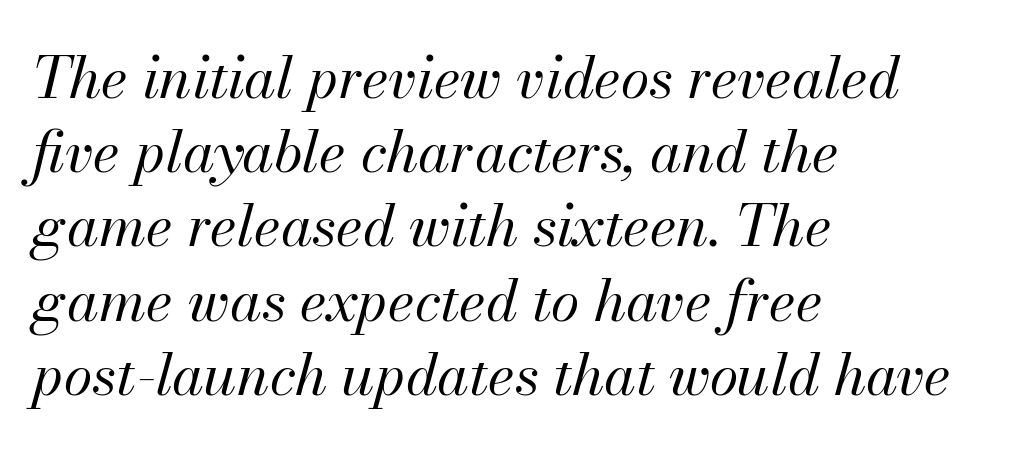
Inter-character spacing is left at the font's built-in metrics. Just letters on the line, the space beneath them empty. The text carries the slant typical of an italic or oblique font. Does the copy run flush right? No — it runs flush left. This sample has the flowing, uneven cadence of proportional lettering. A typesetter would call this leading conventional body-copy spacing.
